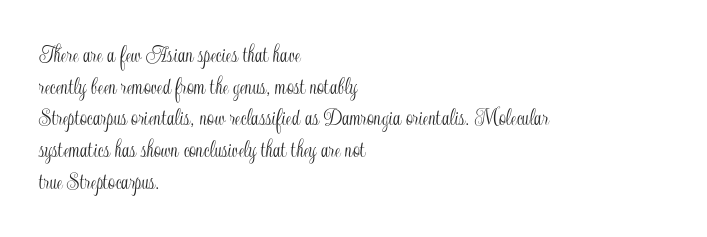
{"underline": "no", "align": "left", "line_spacing": "normal", "line_spacing_ratio": 1.27, "letter_spacing": "normal", "letter_spacing_em": 0.0, "glyph_px": 25}
